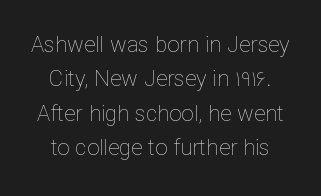
Vertical strokes here are truly vertical. Check the space under the baseline: it is left empty. Characters follow at the spacing the type designer built in. Stems here are at most as thick as an everyday book face. The setting favours the middle, as headings and verse often do.
